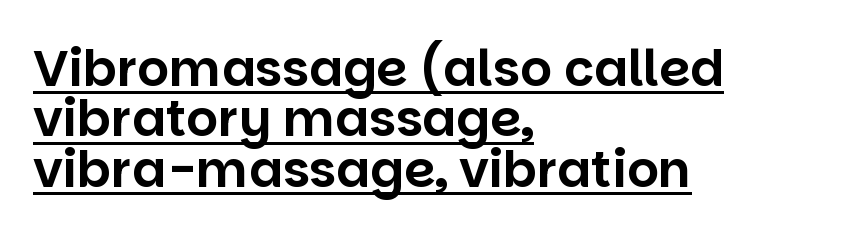
{"serif": "no", "italic": "no", "width": "normal", "stroke_contrast": "low", "x_height": "large", "monospaced": "no", "underline": "yes", "align": "left", "line_spacing": "tight", "line_spacing_ratio": 1.01, "letter_spacing": "normal", "letter_spacing_em": 0.0, "glyph_px": 50}
